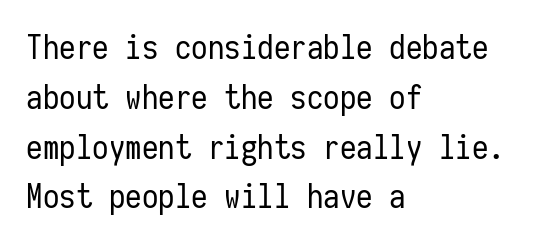
Each word holds together tightly as a unit, with standard inter-letter gaps. Letters rest on an invisible, unmarked baseline. Counters stay open thanks to moderate or lighter strokes. The font's upright variant was chosen for this text. Which margin do the lines hug? The left one — the right edge is uneven. This sample has the even, mechanical cadence of fixed-width lettering.
